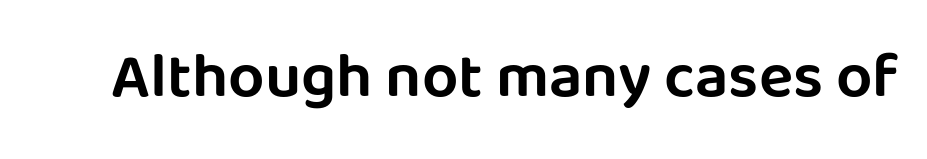
Q: Is the text italic (slanted)? A: No, it is upright.
Q: Is the typeface a serif or a sans-serif typeface? A: Sans-serif.
Q: Is the text underlined? A: No.
Q: Is the spacing between letters normal or unusually wide? A: Normal.
Q: Width (condensed, normal, or wide)? A: Normal.
Q: Stroke contrast? A: Low.
Q: x-height? A: Large.
Q: Monospaced? A: No.
